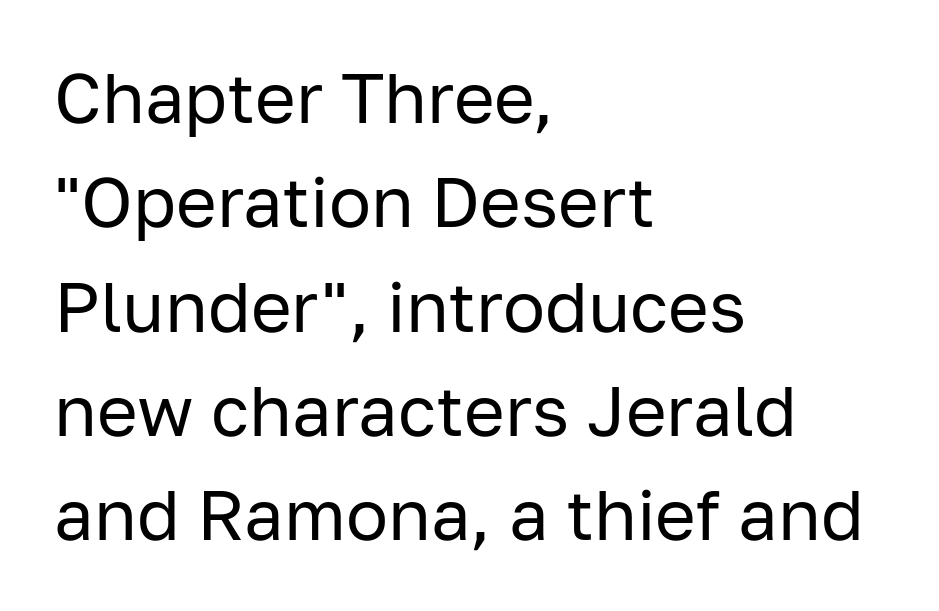
{"serif": "no", "italic": "no", "bold": "no", "weight": "regular", "width": "normal", "stroke_contrast": "low", "x_height": "medium", "monospaced": "no", "underline": "no", "align": "left", "line_spacing": "normal", "line_spacing_ratio": 1.49, "letter_spacing": "normal", "letter_spacing_em": 0.0, "glyph_px": 70}
